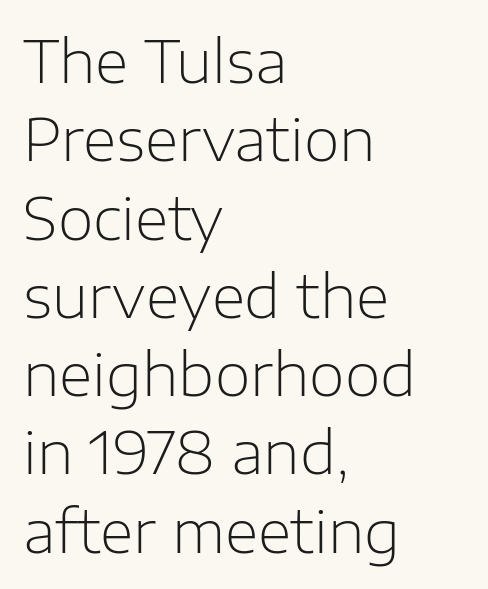
{"serif": "no", "italic": "no", "bold": "no", "weight": "light", "width": "normal", "stroke_contrast": "low", "x_height": "medium", "monospaced": "no", "underline": "no", "align": "left", "line_spacing": "normal", "line_spacing_ratio": 1.35, "letter_spacing": "normal", "letter_spacing_em": 0.0, "glyph_px": 58}
